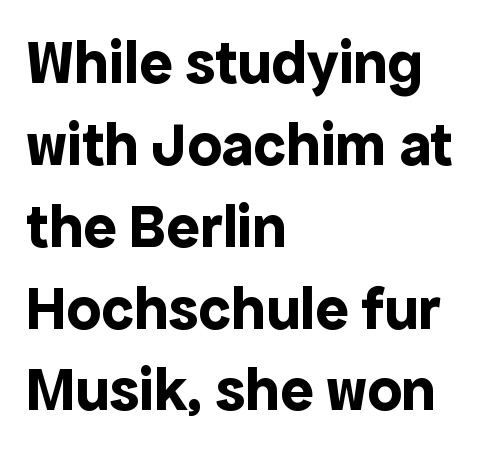
Line spacing here is normal. This is sans-serif lettering, the kind often seen on screens and signage. Descenders are the only things crossing below the line. This is roman type, the default non-slanted kind. Proportional: the letters do not fall into vertical columns. Inter-character spacing is left at the font's built-in metrics.
